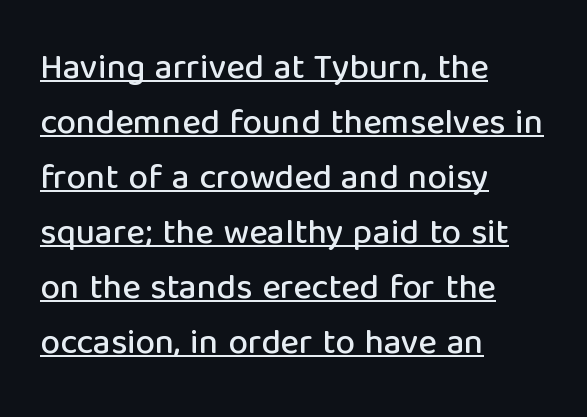
The image shows 35 px sans-serif type, upright; set left-aligned, normal line spacing (1.57x), normal letter spacing, underlined; low stroke contrast and a medium x-height.
